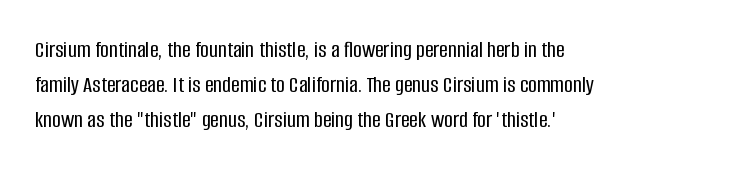
The image shows 24 px text type, upright; set left-aligned, normal line spacing (1.45x), normal letter spacing, not underlined.
